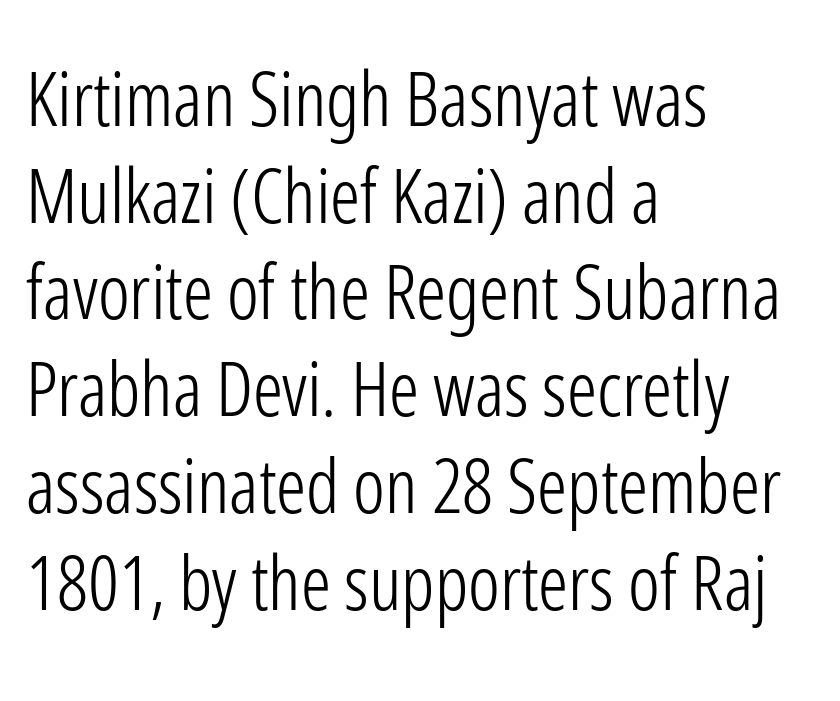
Q: Is the text bold? A: No.
Q: Is the text italic (slanted)? A: No, it is upright.
Q: Is the typeface a serif or a sans-serif typeface? A: Sans-serif.
Q: Is the text underlined? A: No.
Q: How is the paragraph aligned? A: Left-aligned.
Q: Is the spacing between letters normal or unusually wide? A: Normal.
Q: Is the spacing between lines tight, normal or loose? A: Normal.
Q: Width (condensed, normal, or wide)? A: Condensed.
Q: Stroke contrast? A: Low.
Q: x-height? A: Medium.
Q: Monospaced? A: No.
